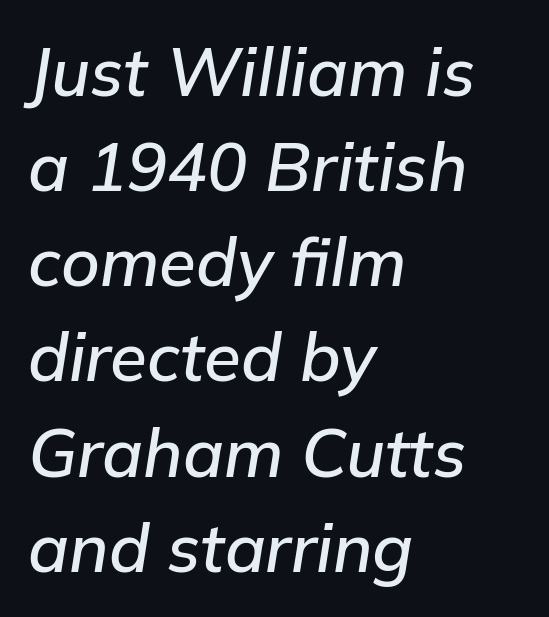
Reading down the block, your eye returns to a fixed left position each line. Regular leading. In terms of letterspacing, this is plain default setting. The letters advance in unequal steps, a hallmark of proportional type.
